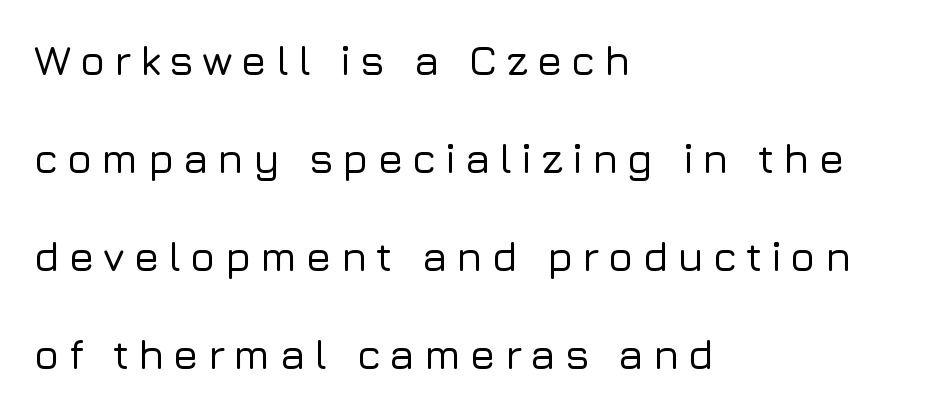
The image shows 42 px sans-serif type, upright; set left-aligned, loose line spacing (2.33x), unusually wide letter spacing (+0.2 em), not underlined; low stroke contrast and a medium x-height.
